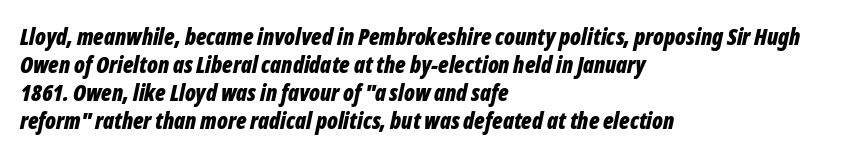
Caption: bold face, heavy strokes. Quick note: italic. The area under the type is left untouched. These lines stack with their left ends in a neat column. This sample uses plain, unmodified letter spacing.
